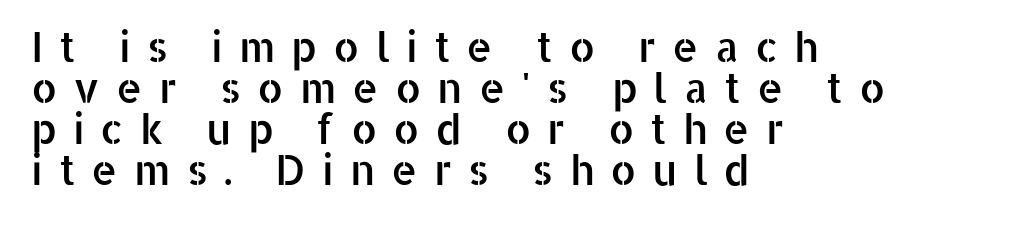
In terms of letterform style, serifs are entirely absent. Ascenders rise straight up at ninety degrees. Each letter keeps its own natural width here, so spacing adapts to shape. The tracking jumps out immediately: characters are airy and widely separated. The specimen omits any rule beneath the text block's lines.
